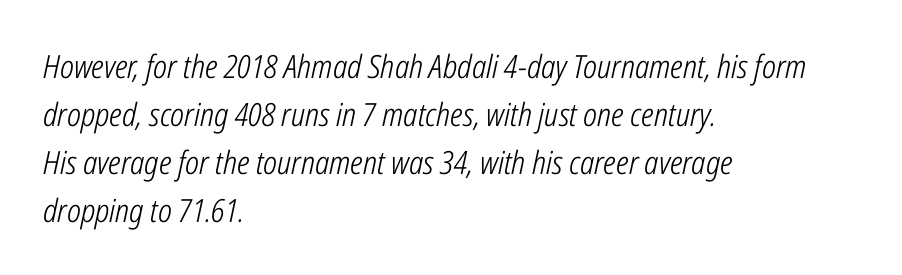
Notice how the stems are inclined rather than vertical — that's the hallmark of italics. The gaps between neighbouring characters are ordinary and unremarkable. These glyphs show unthickened strokes, regular width or finer. Plain, unruled lines of type. The face used here is proportionally spaced, like ordinary book or web type. The paragraph shown leans on its left margin.
